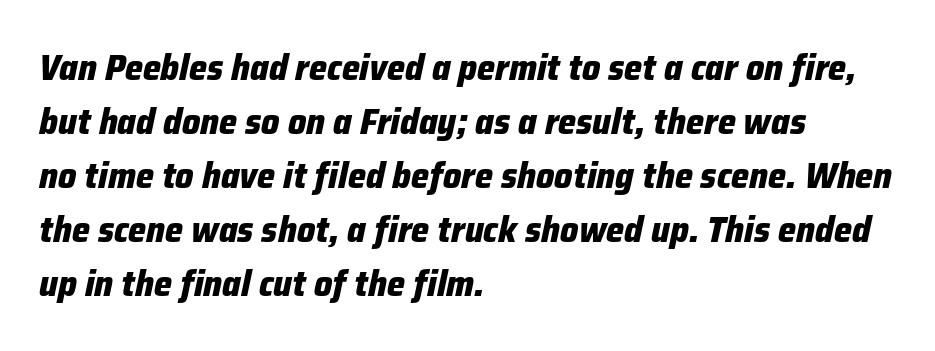
{"italic": "yes", "lean": "right", "slant_degrees": 12, "bold": "yes", "weight": "heavy", "width": "normal", "stroke_contrast": "low", "x_height": "medium", "monospaced": "no", "underline": "no", "align": "left", "line_spacing": "normal", "line_spacing_ratio": 1.5, "letter_spacing": "normal", "letter_spacing_em": 0.0, "glyph_px": 36}
